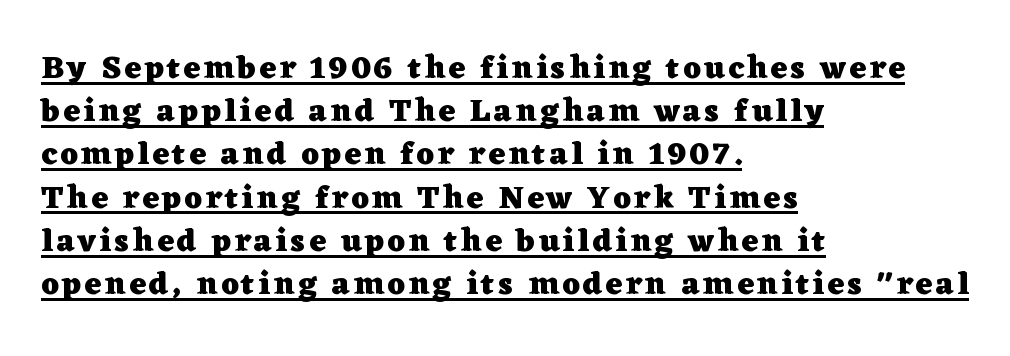
The image shows 32 px heavy, wide serif type, upright; set left-aligned, normal line spacing (1.35x), underlined; low stroke contrast and a medium x-height.
